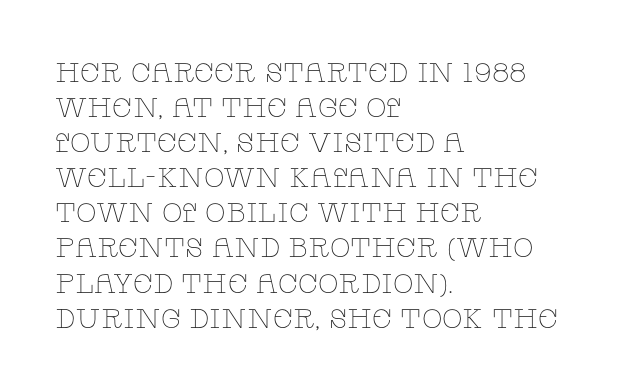
Style check: upright. Plain, unruled lines of type. The paragraph has a hard left edge and a soft right edge. This rendering leaves character spacing at its baseline value. A typesetter would call this leading conventional body-copy spacing. These glyphs show unthickened strokes, regular width or finer.
